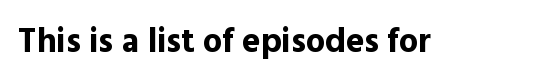
The image shows 34 px bold sans-serif type, upright; set normal letter spacing, not underlined; a medium x-height.
